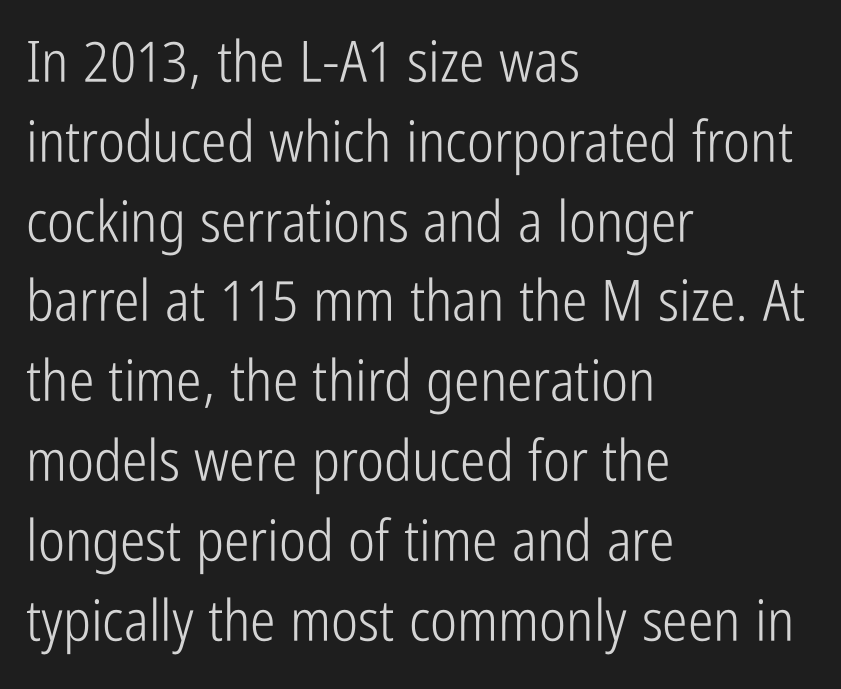
Q: Is the text bold? A: No.
Q: Is the text italic (slanted)? A: No, it is upright.
Q: Is the typeface a serif or a sans-serif typeface? A: Sans-serif.
Q: Is the text underlined? A: No.
Q: How is the paragraph aligned? A: Left-aligned.
Q: Is the spacing between letters normal or unusually wide? A: Normal.
Q: Is the spacing between lines tight, normal or loose? A: Normal.
Q: Width (condensed, normal, or wide)? A: Condensed.
Q: Stroke contrast? A: Low.
Q: x-height? A: Medium.
Q: Monospaced? A: No.
